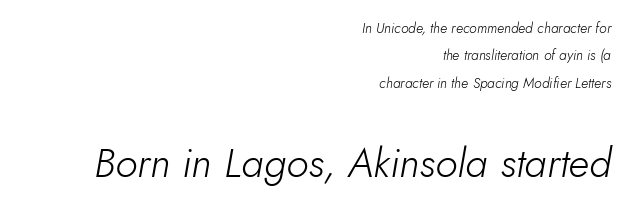
Is the type slanted? Yes — the strokes lean at a clear angle. Words float on clear page, feet unadorned. A light-to-regular cut is what we see here. A typesetter would call this proportional, since set widths differ per character. Here the glyphs are tracked normally, forming tight word shapes.
